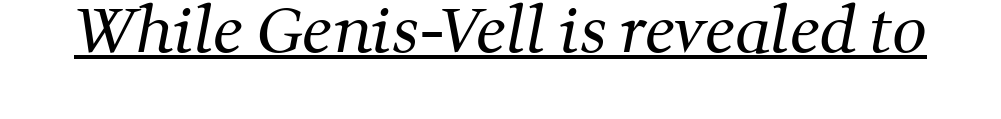
Stems and bowls with no extra thickness — not bold. Varying glyph widths throughout — classic text-font behaviour. Underlined type. Regarding serifs, this sample has them. Letter spacing: default.
